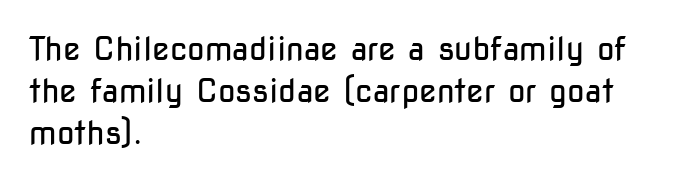
{"serif": "no", "italic": "no", "bold": "no", "weight": "regular", "width": "condensed", "stroke_contrast": "low", "x_height": "medium", "monospaced": "no", "underline": "no", "align": "left", "line_spacing": "normal", "line_spacing_ratio": 1.32, "letter_spacing": "normal", "letter_spacing_em": 0.0, "glyph_px": 32}
